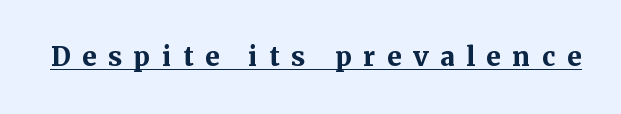
Heavy-handed strokes throughout: this text is bold. Posture: straight, roman, zero tilt. The string is rendered with underlining switched on. The passage shown has open, widely tracked lettering throughout.
